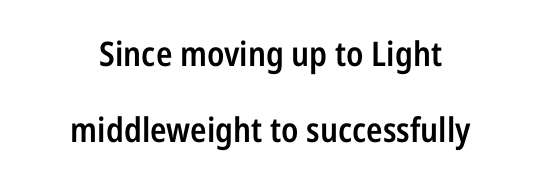
Notice the strokes are somewhat thickened but not fully heavy: this is a semibold. Quick note: underline off. Posture: upright roman. The typeface chosen for these lines omits serifs. Does the leading feel generous? Absolutely, it's lavish. Here the designer chose a conventional face with non-uniform glyph widths.
